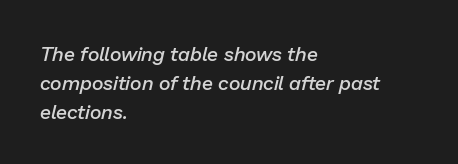
Q: Is the text bold? A: Semi-bold.
Q: Is the text italic (slanted)? A: Yes, it leans right by about 13 degrees.
Q: Is the text underlined? A: No.
Q: How is the paragraph aligned? A: Left-aligned.
Q: Is the spacing between letters normal or unusually wide? A: Normal.
Q: Is the spacing between lines tight, normal or loose? A: Normal.
